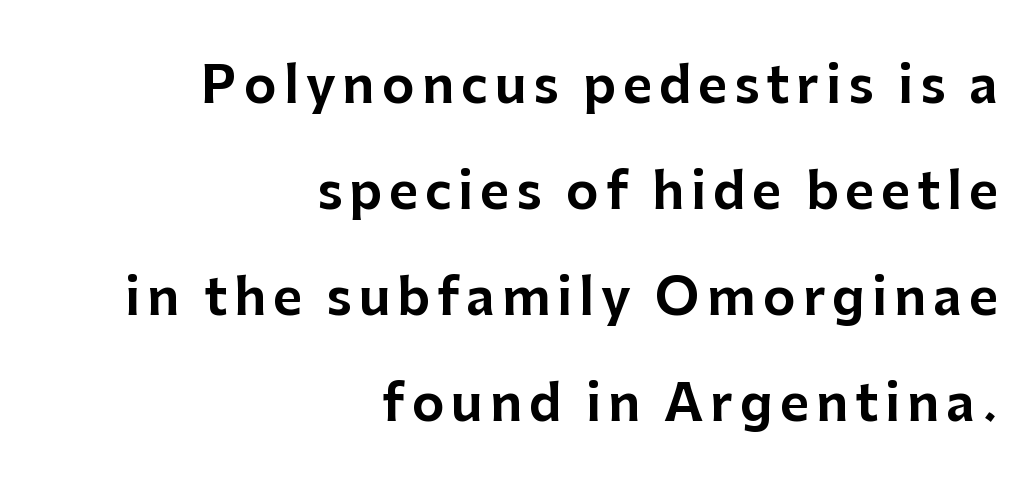
Q: Is the text italic (slanted)? A: No, it is upright.
Q: Is the typeface a serif or a sans-serif typeface? A: Sans-serif.
Q: Is the text underlined? A: No.
Q: How is the paragraph aligned? A: Right-aligned.
Q: Is the spacing between lines tight, normal or loose? A: Loose.
Q: Width (condensed, normal, or wide)? A: Normal.
Q: Stroke contrast? A: Low.
Q: x-height? A: Medium.
Q: Monospaced? A: No.
